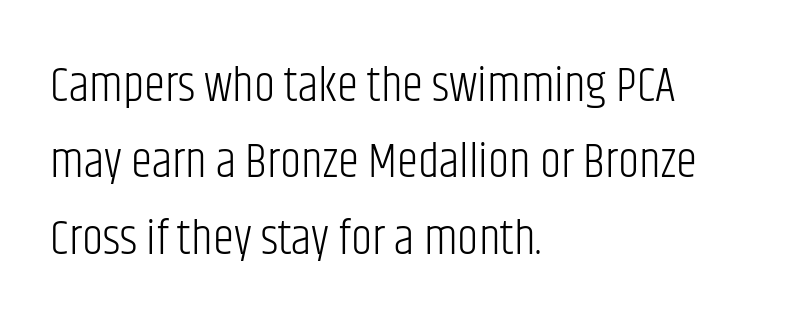
{"serif": "no", "italic": "no", "bold": "no", "weight": "light", "width": "condensed", "stroke_contrast": "low", "x_height": "large", "monospaced": "no", "underline": "no", "align": "left", "line_spacing": "normal", "line_spacing_ratio": 1.59, "letter_spacing": "normal", "letter_spacing_em": 0.0, "glyph_px": 48}
